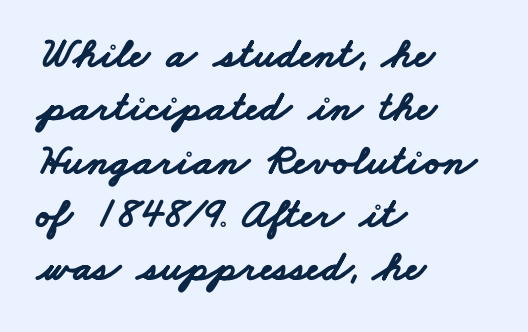
The letters carry no serifs — their stems end cleanly without finishing strokes. Horizontally, the lines are justified to the leading edge only. Spacing verdict: proportional, widths tailored to each character. Decoration check: the copy has no underline. This sample uses plain, unmodified letter spacing. Summary of weight: heavy, a full bold.
